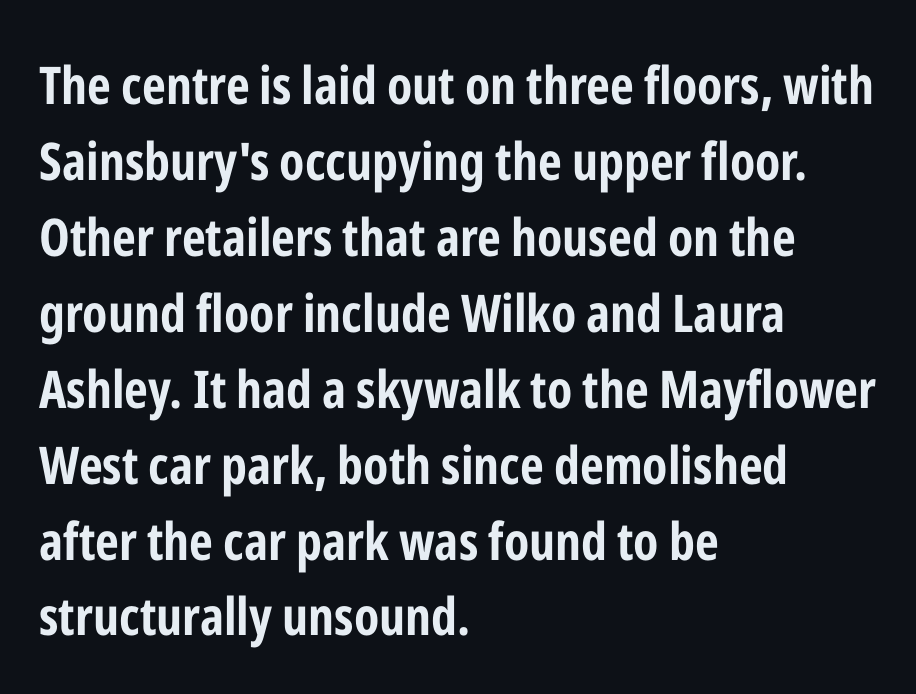
{"serif": "no", "italic": "no", "bold": "yes", "weight": "bold", "width": "condensed", "stroke_contrast": "low", "x_height": "medium", "monospaced": "no", "underline": "no", "align": "left", "line_spacing": "normal", "line_spacing_ratio": 1.46, "letter_spacing": "normal", "letter_spacing_em": 0.0, "glyph_px": 52}
